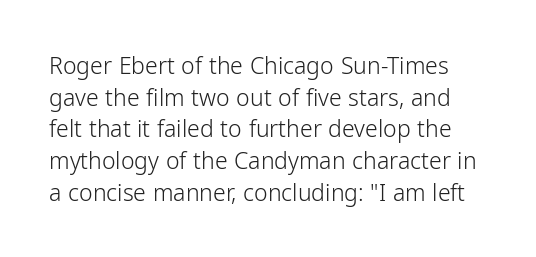
Q: Is the text bold? A: No.
Q: Is the text italic (slanted)? A: No, it is upright.
Q: Is the text underlined? A: No.
Q: Is the spacing between letters normal or unusually wide? A: Normal.
Q: Is the spacing between lines tight, normal or loose? A: Normal.
